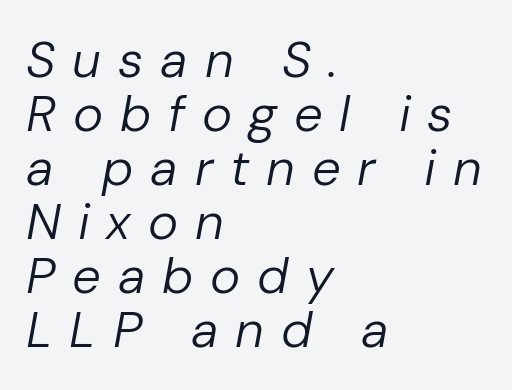
Q: Is the text bold? A: No.
Q: Is the text italic (slanted)? A: Yes, it leans right by about 10 degrees.
Q: Is the text underlined? A: No.
Q: How is the paragraph aligned? A: Left-aligned.
Q: Is the spacing between letters normal or unusually wide? A: Unusually wide.
Q: Is the spacing between lines tight, normal or loose? A: Tight.
Q: Width (condensed, normal, or wide)? A: Normal.
Q: Stroke contrast? A: Low.
Q: x-height? A: Medium.
Q: Monospaced? A: No.
